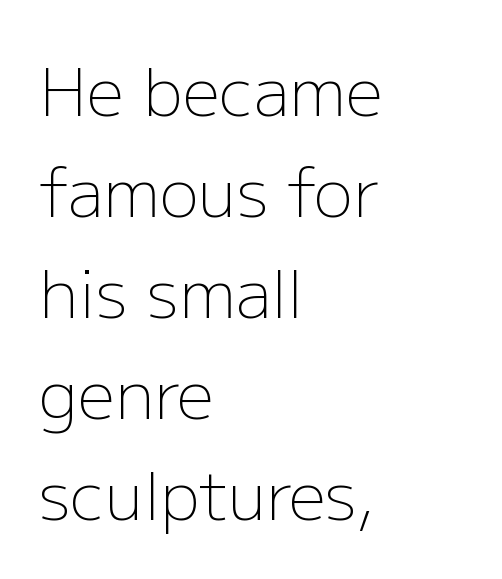
Each new line begins a customary step beneath the previous one. Type without underlining. Think of a printed novel: that variable character pitch is what you see here. Serif or sans? Sans — the stroke terminals are bare. The rendering keeps characters at their native spacing. Typeset ragged right — the left edge is the straight one.
